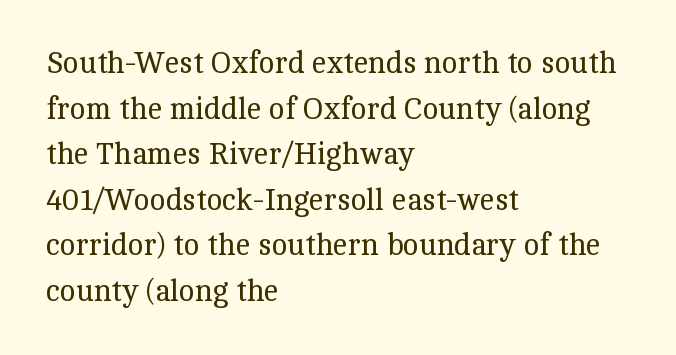
Vertical strokes here are truly vertical. This rendering features lettering with no underline. Compared with a centered layout, this one pins lines to the left instead. Here the glyphs are tracked normally, forming tight word shapes. Each letter keeps its own natural width here, so spacing adapts to shape. The letters carry serifs — small finishing strokes at the ends of their stems.
